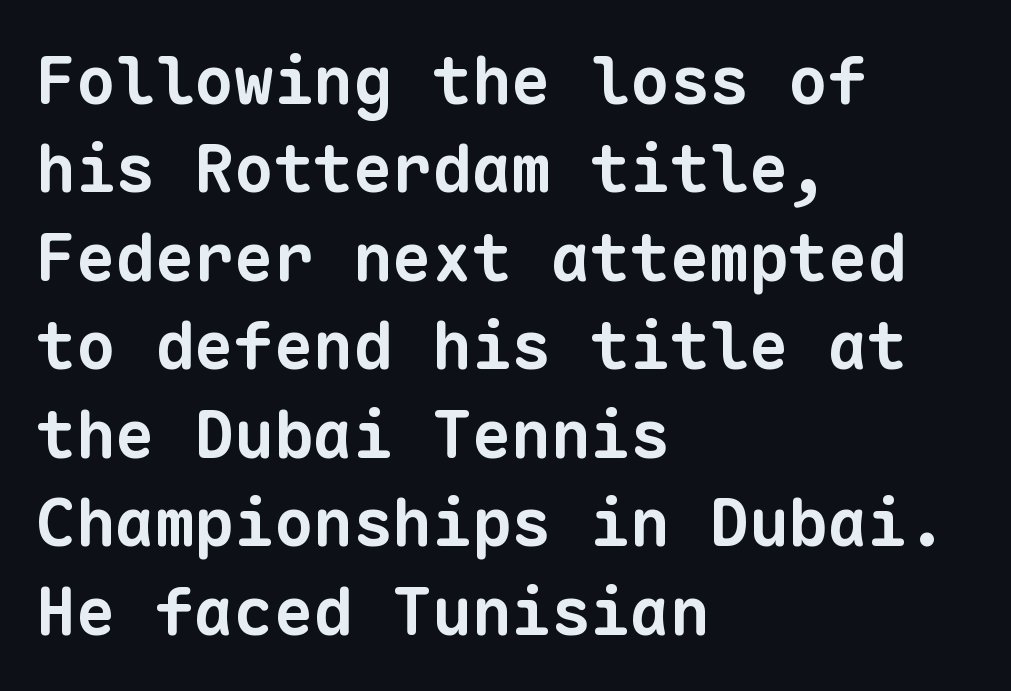
The lines sit at an ordinary, default distance from one another. Think of a typewriter: that constant character pitch is what you see here. Typesetter's note: full bold, strokes at maximum text heaviness. The compositor pushed each line to the left boundary.
